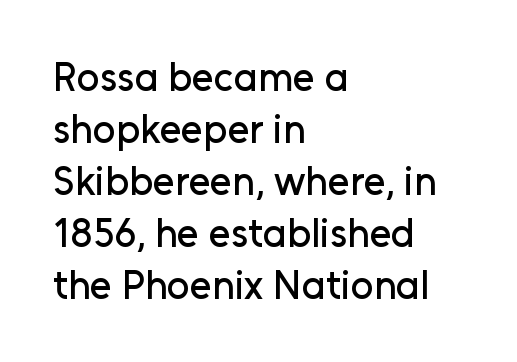
Q: Is the text italic (slanted)? A: No, it is upright.
Q: Is the typeface a serif or a sans-serif typeface? A: Sans-serif.
Q: Is the text underlined? A: No.
Q: How is the paragraph aligned? A: Left-aligned.
Q: Is the spacing between letters normal or unusually wide? A: Normal.
Q: Is the spacing between lines tight, normal or loose? A: Normal.
Q: Width (condensed, normal, or wide)? A: Normal.
Q: Stroke contrast? A: Low.
Q: x-height? A: Medium.
Q: Monospaced? A: No.
